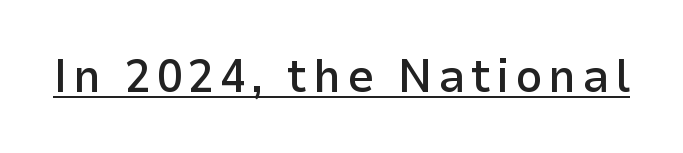
Students, observe the line beneath the letters — that is underlining. The font's upright variant was chosen for this text. Think of a printed novel: that variable character pitch is what you see here. To sum up the face: it is a sans, with no serifs. The face used here is a semibold: visibly heavier than regular, lighter than bold.
